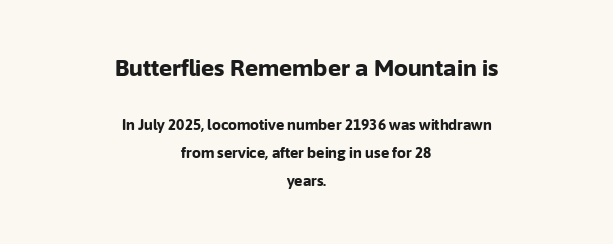
The image shows 22 px bold type, upright; set centered, loose line spacing (1.98x), normal letter spacing, not underlined; the first (top) block is 1.57x larger.
